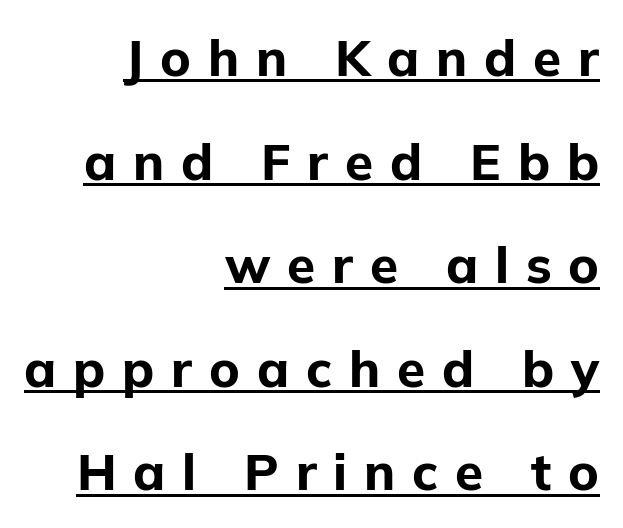
Spacing between characters has been opened up far beyond the box default. The lettering stays uniformly vertical, giving the passage a roman look. Note: no serifs on the glyphs. Underlining? Definitely there. Visually the block forms a straight wall on the right and a jagged coastline on the left.
